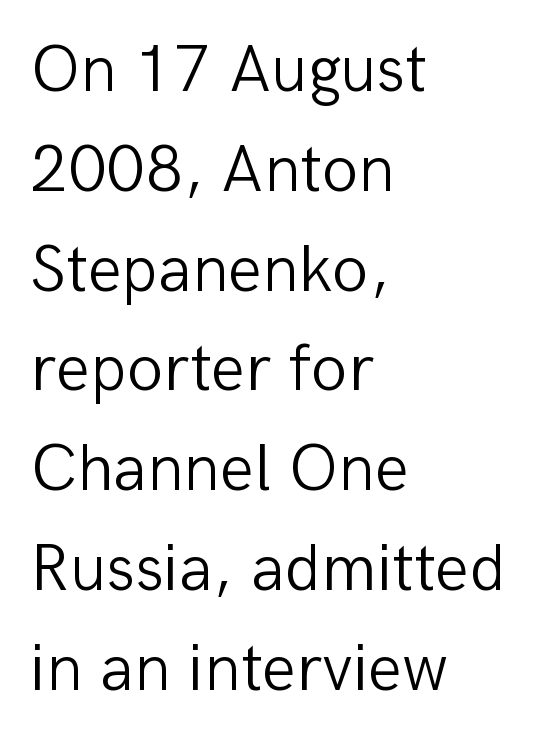
Q: Is the text bold? A: No.
Q: Is the text italic (slanted)? A: No, it is upright.
Q: Is the typeface a serif or a sans-serif typeface? A: Sans-serif.
Q: Is the text underlined? A: No.
Q: How is the paragraph aligned? A: Left-aligned.
Q: Is the spacing between letters normal or unusually wide? A: Normal.
Q: Is the spacing between lines tight, normal or loose? A: Normal.
Q: Width (condensed, normal, or wide)? A: Normal.
Q: Stroke contrast? A: Low.
Q: x-height? A: Medium.
Q: Monospaced? A: No.
